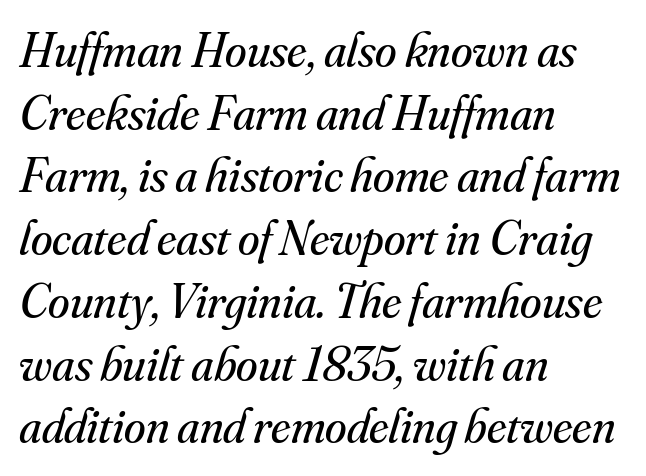
This rendering leaves character spacing at its baseline value. Each letter keeps its own natural width here, so spacing adapts to shape. The strokes carry an ordinary text weight at most. The rendering uses a moderate line-height, typical for paragraphs. You can tell it's italic because the verticals aren't actually vertical. Left-aligned paragraph, ragged on the right.
